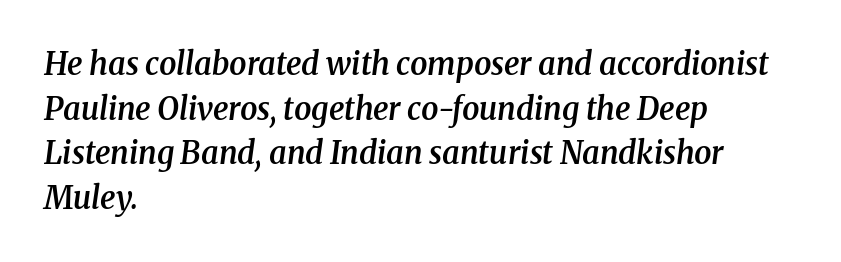
The image shows 31 px semibold serif type, italic (leaning right); set left-aligned, normal line spacing (1.44x), normal letter spacing, not underlined; medium stroke contrast and a medium x-height.
